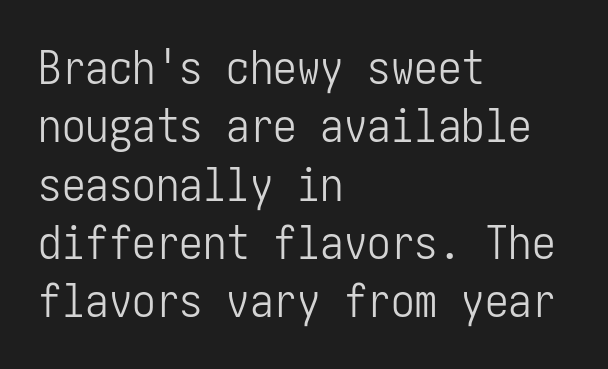
Counters stay open thanks to moderate or lighter strokes. The face used here is a sans, in the tradition of grotesques and geometrics. Descenders are the only things crossing below the line. Leftover space on each line is placed entirely after the last word. Every stem runs plumb, perpendicular to the baseline.
